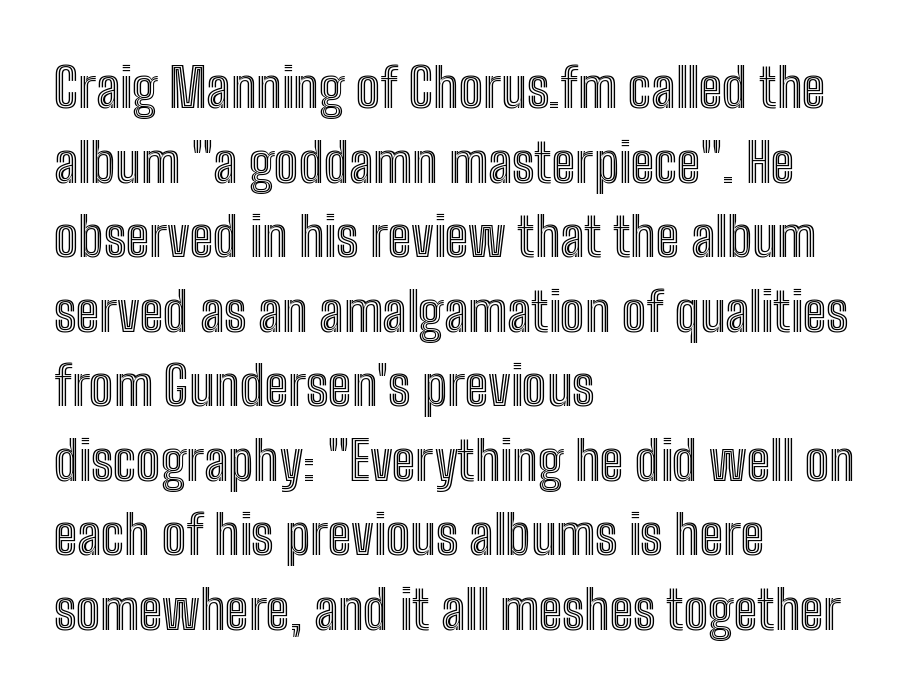
The image shows 54 px condensed type, upright; set left-aligned, normal line spacing (1.38x), normal letter spacing, not underlined; a medium x-height.
